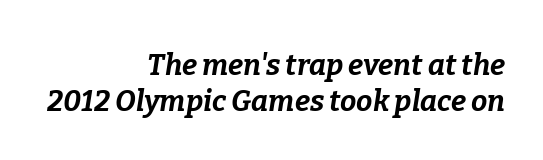
Look at the tracking — it's just the regular setting, nothing added. Right-aligned paragraph, ragged on the left. When letters slant like this, we call the style italic. The foot of each line stays bare and open. Spacing verdict: proportional, widths tailored to each character. The typesetting leans heavy: a genuine bold.
